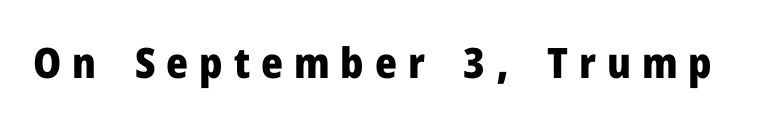
Q: Is the text bold? A: Yes.
Q: Is the text italic (slanted)? A: No, it is upright.
Q: Is the typeface a serif or a sans-serif typeface? A: Sans-serif.
Q: Is the text underlined? A: No.
Q: Is the spacing between letters normal or unusually wide? A: Unusually wide.
Q: Width (condensed, normal, or wide)? A: Normal.
Q: Stroke contrast? A: Low.
Q: x-height? A: Medium.
Q: Monospaced? A: No.
